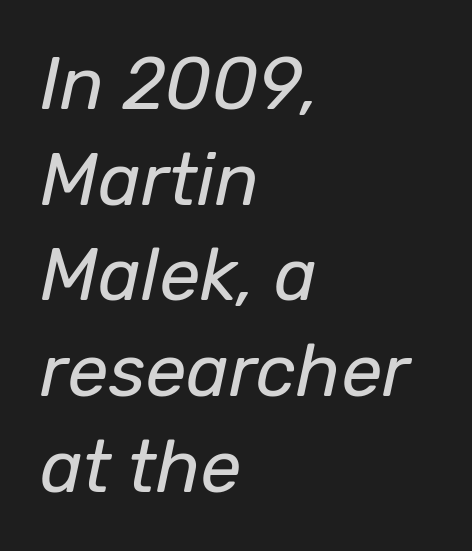
Q: Is the text bold? A: No.
Q: Is the text italic (slanted)? A: Yes, it leans right by about 12 degrees.
Q: Is the text underlined? A: No.
Q: How is the paragraph aligned? A: Left-aligned.
Q: Is the spacing between letters normal or unusually wide? A: Normal.
Q: Is the spacing between lines tight, normal or loose? A: Normal.
Q: Width (condensed, normal, or wide)? A: Normal.
Q: Stroke contrast? A: Low.
Q: x-height? A: Medium.
Q: Monospaced? A: No.
